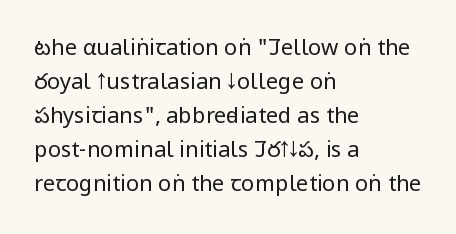
{"italic": "no", "bold": "no", "underline": "no", "align": "left", "line_spacing": "normal", "line_spacing_ratio": 1.54, "letter_spacing": "normal", "letter_spacing_em": 0.0, "glyph_px": 22}
